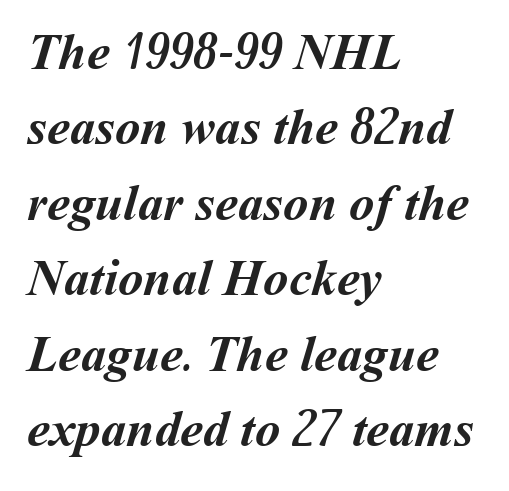
Each letter keeps its own natural width here, so spacing adapts to shape. What stands out about the letter spacing? Nothing — it is the standard amount. Reading down the column, the eye jumps a familiar distance to each next line. The paragraph has a hard left edge and a soft right edge. The string is rendered with underlining switched off.
